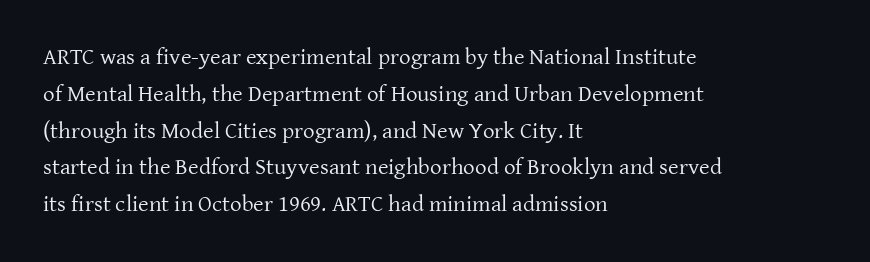
Q: Is the text bold? A: No.
Q: Is the text italic (slanted)? A: No, it is upright.
Q: Is the text underlined? A: No.
Q: How is the paragraph aligned? A: Left-aligned.
Q: Is the spacing between letters normal or unusually wide? A: Normal.
Q: Is the spacing between lines tight, normal or loose? A: Normal.
